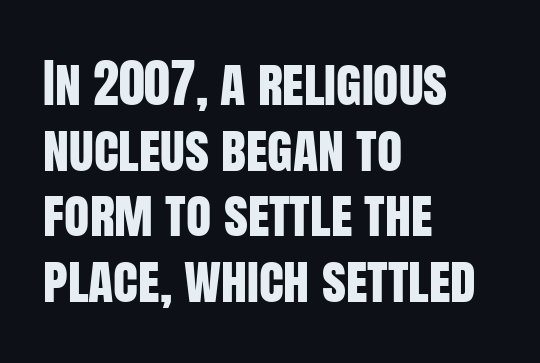
Do the characters align in a grid? No, the font is proportional. Italic? Not at all — the glyphs are vertical. The foot of each line stays bare and open. The glyphs in this specimen are sans serif. The passage shown stacks its lines at a standard gap. You could call the tracking neutral — neither tight nor loose.
